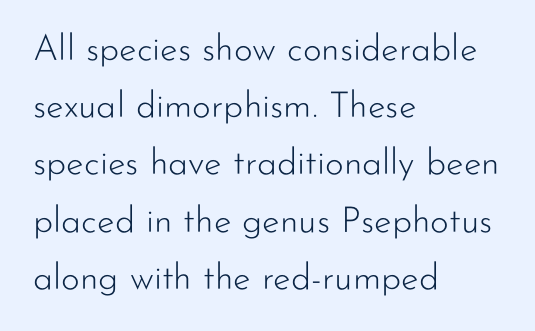
I'd call this a sans setting — the letters go barefoot. Characters remain perfectly vertical along every line. Every row of glyphs begins at an identical x-position on the left. Has an underline been added? It has not.
